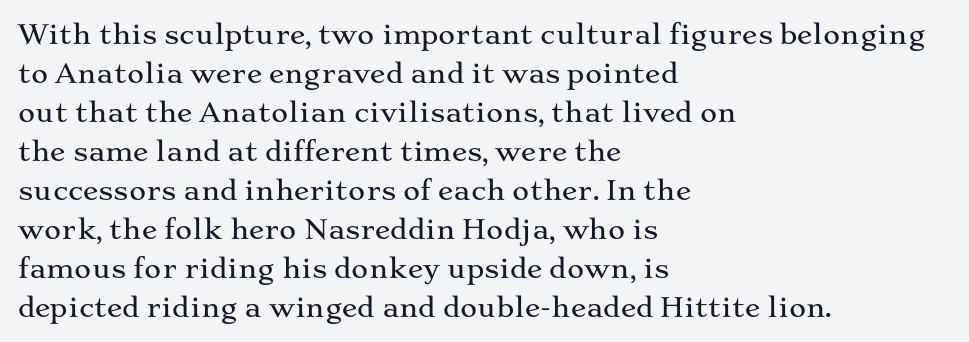
{"italic": "no", "underline": "no", "align": "left", "line_spacing": "normal", "line_spacing_ratio": 1.5, "letter_spacing": "normal", "letter_spacing_em": 0.0, "glyph_px": 26}
